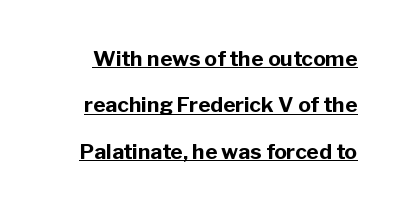
The image shows 21 px bold type, upright; set loose line spacing (2.21x), normal letter spacing, underlined.
